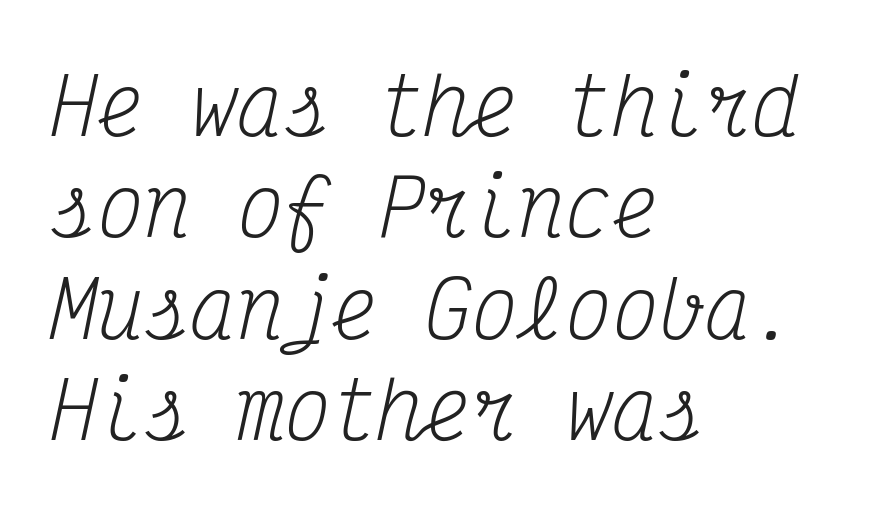
Q: Is the text bold? A: No.
Q: Is the text italic (slanted)? A: Yes, it leans right by about 12 degrees.
Q: Is the typeface a serif or a sans-serif typeface? A: Serif.
Q: Is the text underlined? A: No.
Q: How is the paragraph aligned? A: Left-aligned.
Q: Is the spacing between letters normal or unusually wide? A: Normal.
Q: Is the spacing between lines tight, normal or loose? A: Normal.
Q: Width (condensed, normal, or wide)? A: Condensed.
Q: Stroke contrast? A: Medium.
Q: x-height? A: Medium.
Q: Monospaced? A: Yes.
